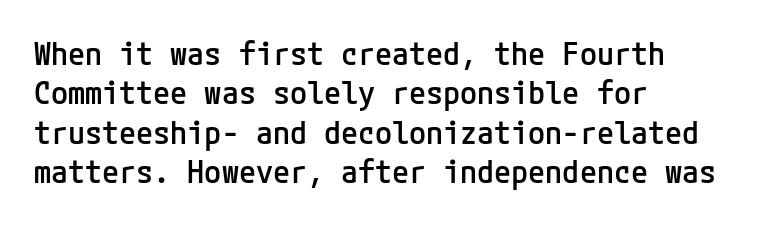
{"serif": "no", "italic": "no", "bold": "semi", "weight": "semibold", "width": "normal", "stroke_contrast": "low", "x_height": "medium", "underline": "no", "align": "left", "line_spacing": "normal", "line_spacing_ratio": 1.27, "letter_spacing": "normal", "letter_spacing_em": 0.0, "glyph_px": 31}
